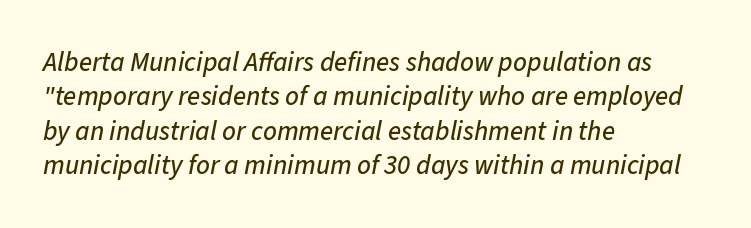
{"italic": "yes", "lean": "right", "slant_degrees": 11, "underline": "no", "align": "left", "line_spacing": "normal", "line_spacing_ratio": 1.27, "letter_spacing": "normal", "letter_spacing_em": 0.0, "glyph_px": 27}
